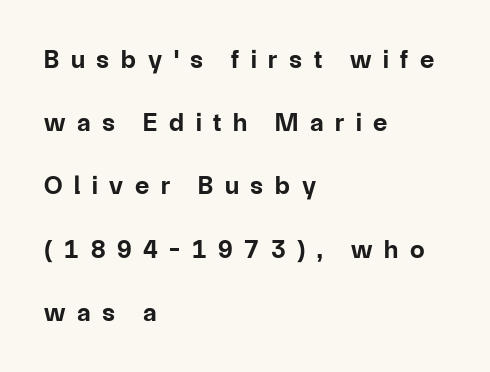
Is there much room between lines? Yes — plenty of vertical air separates them. Descenders are the only things crossing below the line. Short and long lines alike share a common starting point at left. In terms of posture, this sample is upright. Words appear elongated and porous because spacing is wide. A dark, heavy texture on the line: the type is bold.
